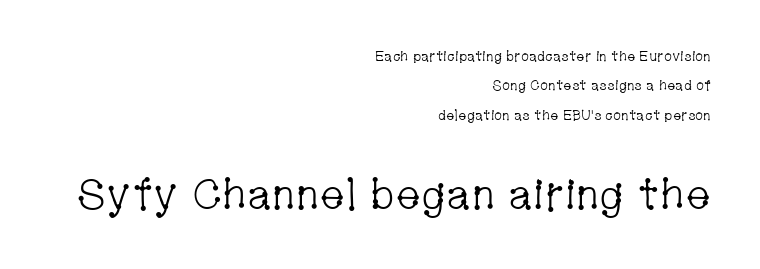
{"serif": "yes", "italic": "no", "bold": "no", "weight": "light", "width": "condensed", "stroke_contrast": "low", "x_height": "medium", "monospaced": "no", "underline": "no", "align": "right", "line_spacing": "loose", "line_spacing_ratio": 2.1, "letter_spacing": "normal", "letter_spacing_em": 0.0, "larger_block": "second", "size_ratio": 3.07, "glyph_px": 43}
